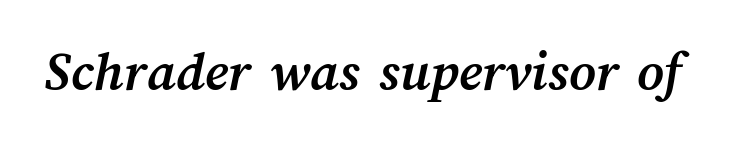
{"bold": "yes", "weight": "semibold", "width": "normal", "stroke_contrast": "medium", "x_height": "medium", "monospaced": "no", "underline": "no", "letter_spacing": "normal", "letter_spacing_em": 0.0, "glyph_px": 57}
